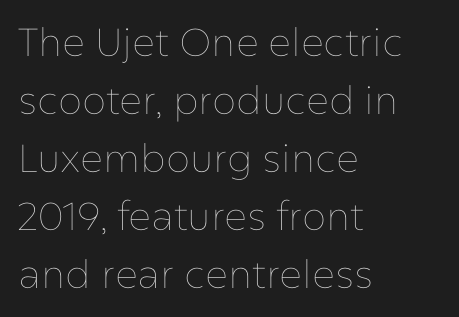
Q: Is the text bold? A: No.
Q: Is the text italic (slanted)? A: No, it is upright.
Q: Is the text underlined? A: No.
Q: How is the paragraph aligned? A: Left-aligned.
Q: Is the spacing between letters normal or unusually wide? A: Normal.
Q: Is the spacing between lines tight, normal or loose? A: Normal.
Q: Width (condensed, normal, or wide)? A: Normal.
Q: Stroke contrast? A: Low.
Q: x-height? A: Medium.
Q: Monospaced? A: No.
